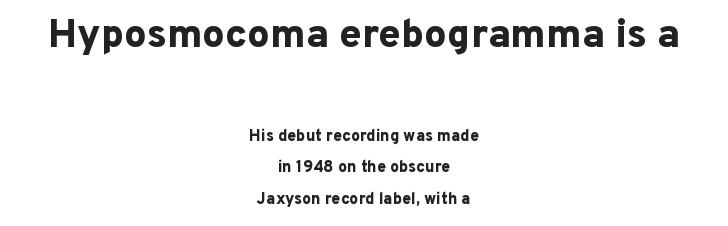
Q: Is the text bold? A: Yes.
Q: Is the text italic (slanted)? A: No, it is upright.
Q: Is the typeface a serif or a sans-serif typeface? A: Sans-serif.
Q: Is the text underlined? A: No.
Q: How is the paragraph aligned? A: Centered.
Q: Is the spacing between letters normal or unusually wide? A: Normal.
Q: Is the spacing between lines tight, normal or loose? A: Loose.
Q: Which block of text is set in a larger size, the first (top) or the second (bottom)? A: The first (top) one.
Q: Width (condensed, normal, or wide)? A: Normal.
Q: Stroke contrast? A: Low.
Q: x-height? A: Medium.
Q: Monospaced? A: No.
